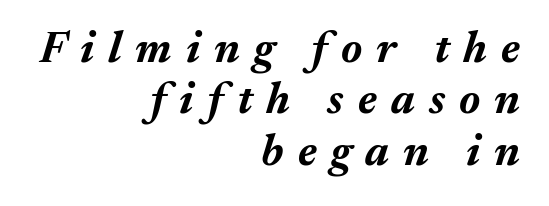
The image shows 44 px bold type, italic (leaning right); set right-aligned, line spacing 1.17x, unusually wide letter spacing (+0.32 em), not underlined; medium stroke contrast and a medium x-height.
